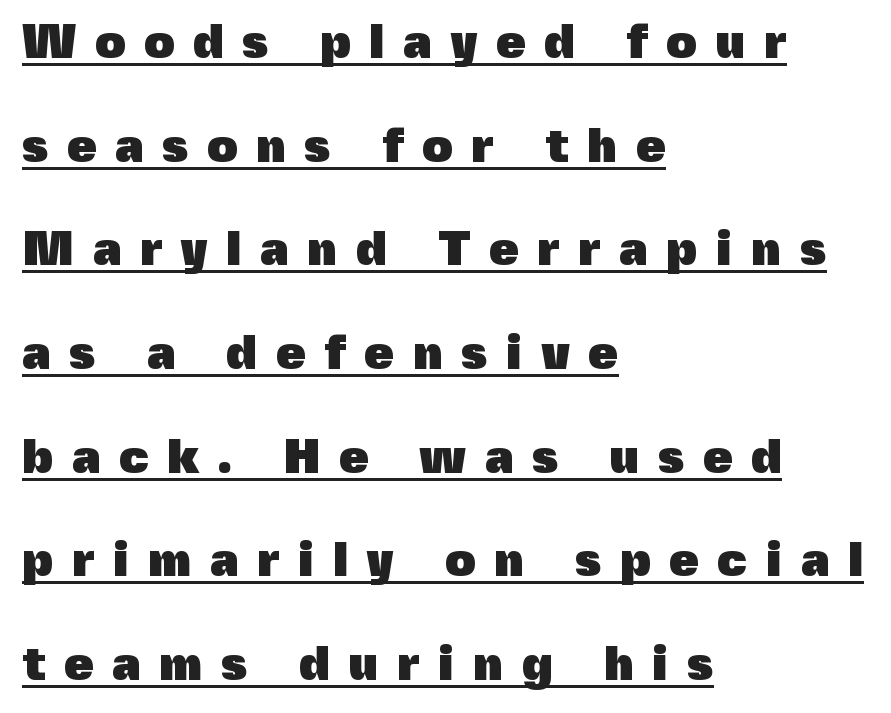
The image shows 48 px heavy sans-serif type, upright; set left-aligned, loose line spacing (2.16x), unusually wide letter spacing (+0.38 em), underlined; a medium x-height.
